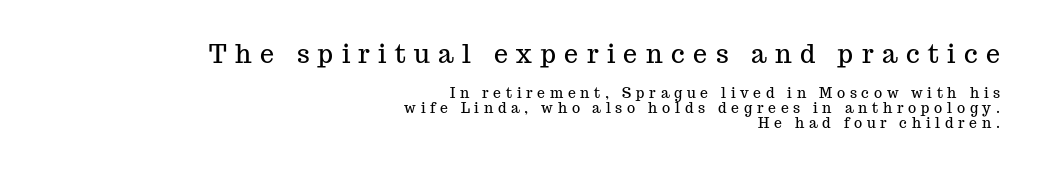
No italicization has been applied; the sample stays upright. Descenders are the only things crossing below the line. Which of the two is more prominent by size? The first, at the top. Between one letter and the next there's a generous, obvious gap. The compositor pushed each line to the right boundary.
